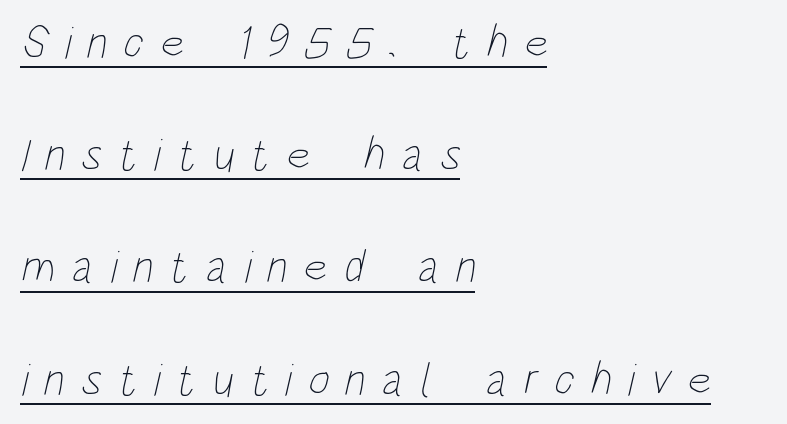
The image shows 46 px thin, condensed type; set left-aligned, loose line spacing (2.44x), unusually wide letter spacing (+0.35 em), underlined; low stroke contrast and a large x-height.
